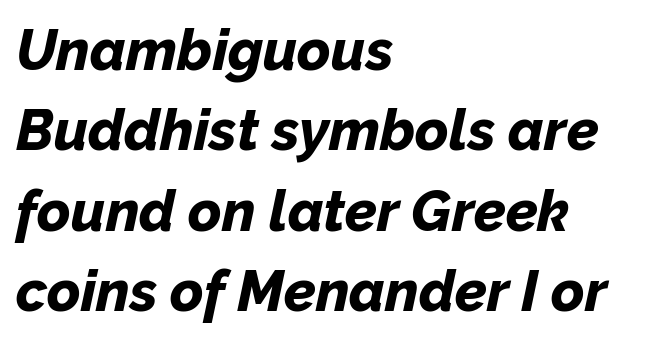
Students, observe: this is what conventionally led text looks like. Strong, thick strokes mark this as bold type. Each letter keeps its own natural width here, so spacing adapts to shape. Horizontal alignment here is leftward, the default for most running prose.
